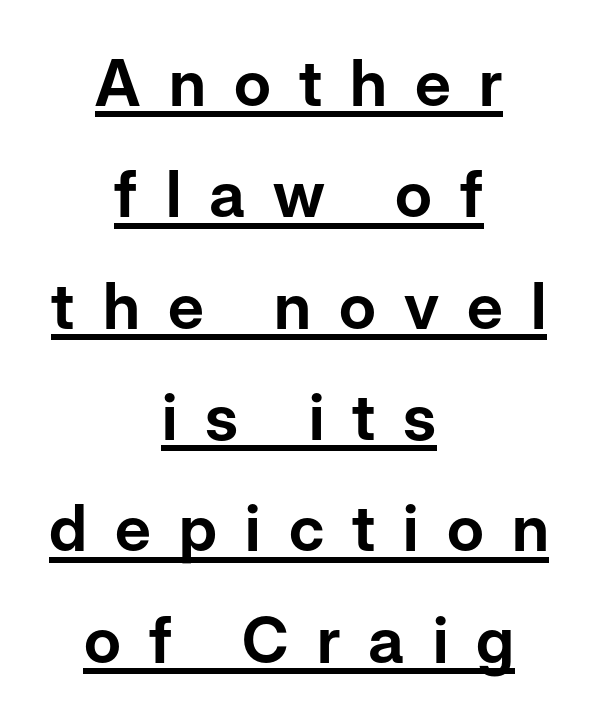
Observe the wide spacing: letters keep a clear distance from each other. Is there an underline? Yes — a line sits under the letters. It's the straight-up-and-down kind of type. Both edges are ragged and mirror each other, which tells us the setting is centered.
